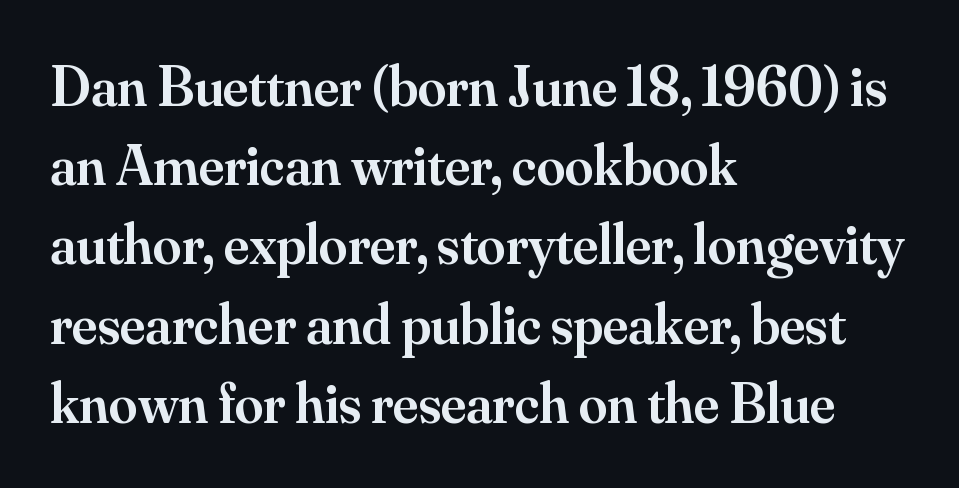
To sum up the face: it has serifs. Check under the words: just untouched page. The strokes are fattened partway — semibold, not bold. Regarding leading, the lines here are spaced in the standard way. The lines are quadded left. Is there any slant? The stems are plumb.
